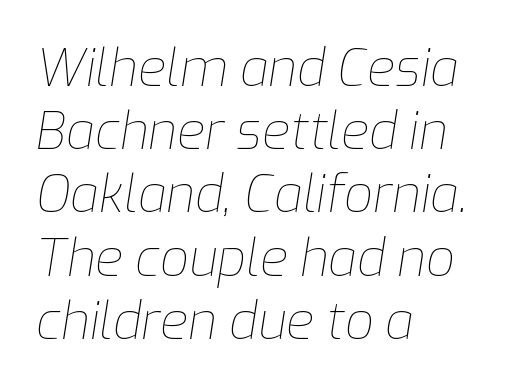
The image shows 51 px thin type, italic (leaning right); set left-aligned, line spacing 1.24x, normal letter spacing, not underlined; low stroke contrast and a medium x-height.
